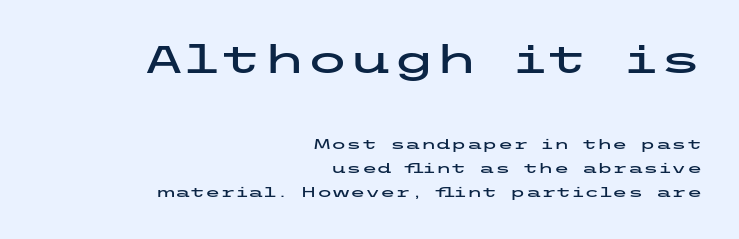
Type without underlining. Top chunk: large. Bottom chunk: small. In terms of letterspacing, this is plain default setting. These lines are set flush right with a ragged left edge.
